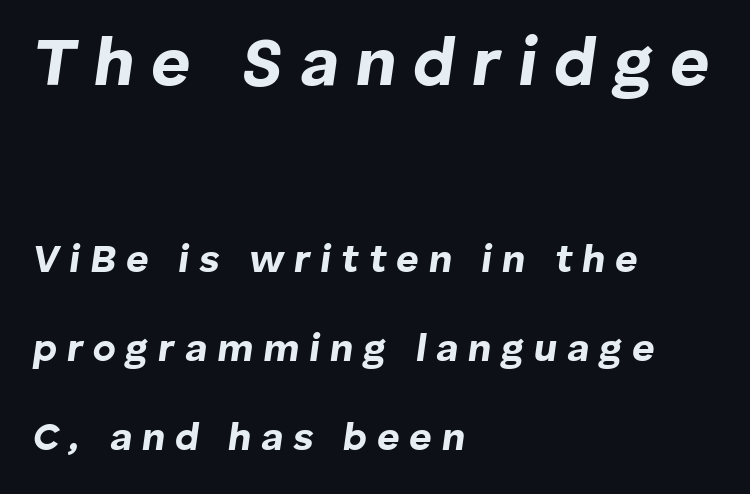
The vertical gap from one line to the next is large. Unmarked baselines from the first word to the last. Emphasis by weight is at full strength: bold. Italic? Definitely — the glyphs are oblique.
